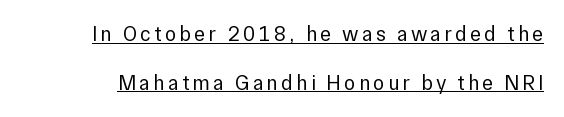
Underlined type. The letters look calm and open, with moderate or lighter stems. In terms of leading, this rendering errs on the spacious side. Ordinary non-slanted type is in use.
